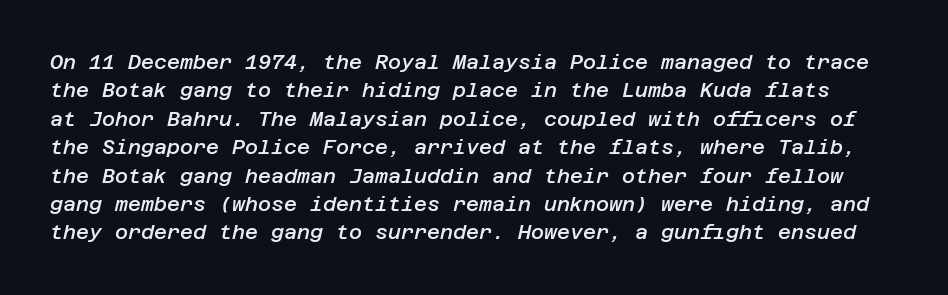
The image shows 20 px text type, italic (leaning right); set normal line spacing (1.42x), normal letter spacing, not underlined.
